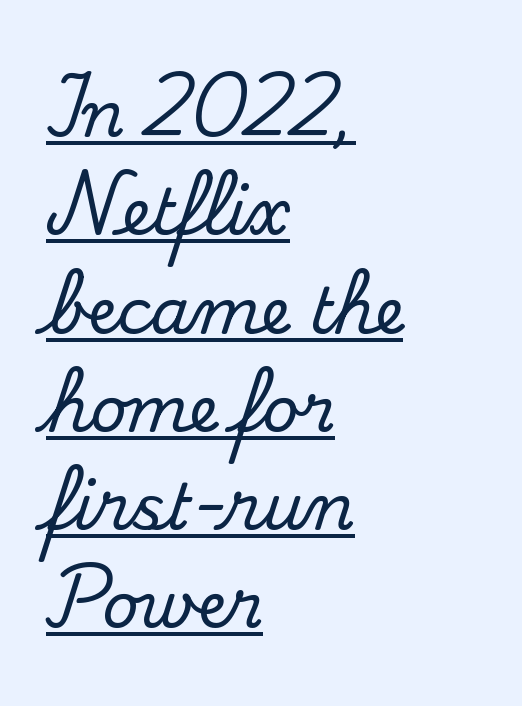
This is underlined copy, the kind a proofreader might mark for attention. Notice how the passage keeps a crisp vertical edge on the left only. The face used here is rendered with its standard letterfit. The face used here is proportionally spaced, like ordinary book or web type.
